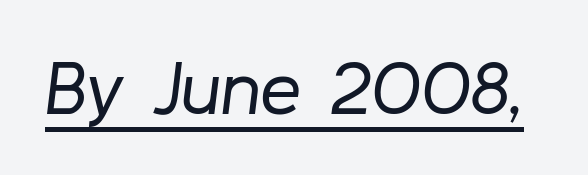
Default kerning and tracking; the words read as compact shapes. These characters rest on top of a visible drawn line. This sample has the flowing, uneven cadence of proportional lettering. Slanted lettering throughout. Nothing heavy about these letters — not bold at all.
